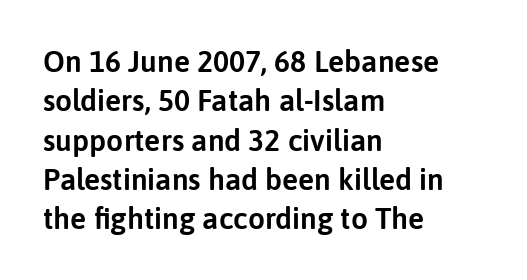
Letters rest on an invisible, unmarked baseline. Baseline-to-baseline distance is the conventional proportion of letter height. Nothing sits at the stroke ends, so this counts as sans-serif. How are the letters spaced? Ordinarily, with no added tracking.
